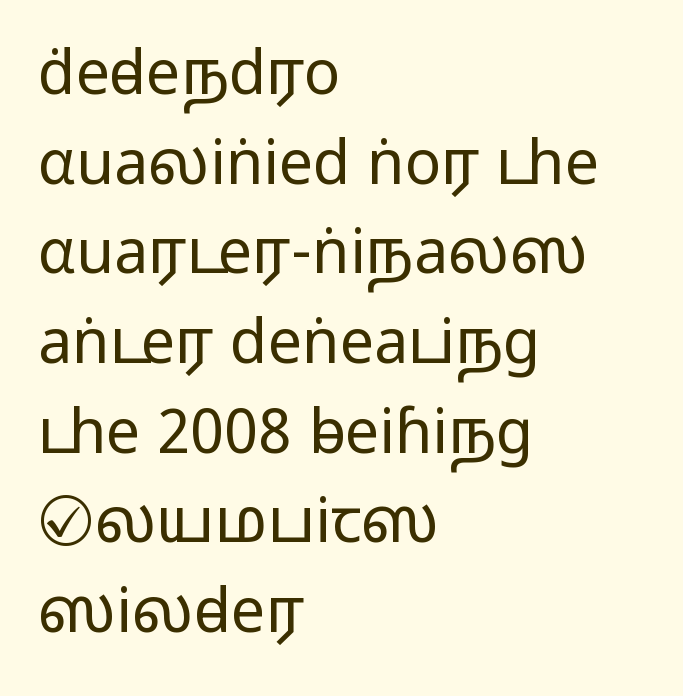
Italic? Not at all — the glyphs are vertical. This is sans-serif lettering, the kind often seen on screens and signage. A typesetter would call this zero additional tracking. The glyphs are unaccompanied by any horizontal stroke below them. The paragraph shown leans on its left margin. The passage shown stacks its lines at a standard gap.
